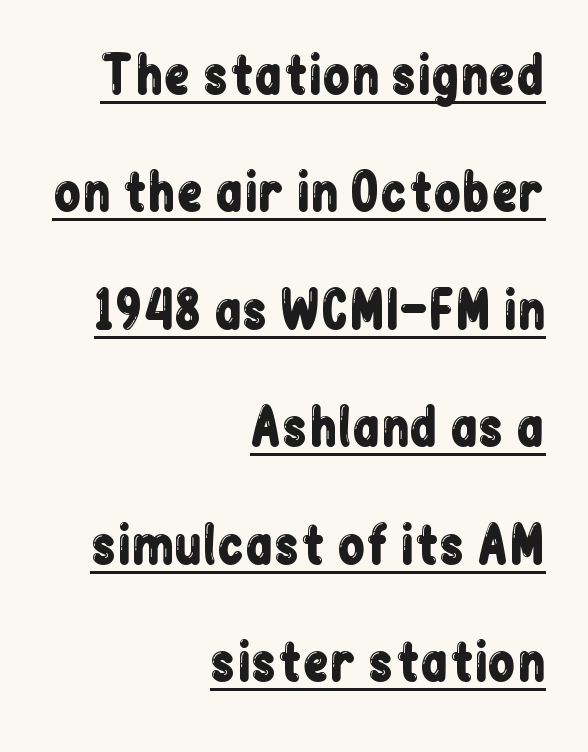
Q: Is the text italic (slanted)? A: No, it is upright.
Q: Is the typeface a serif or a sans-serif typeface? A: Sans-serif.
Q: Is the text underlined? A: Yes.
Q: How is the paragraph aligned? A: Right-aligned.
Q: Is the spacing between letters normal or unusually wide? A: Normal.
Q: Is the spacing between lines tight, normal or loose? A: Loose.
Q: Width (condensed, normal, or wide)? A: Condensed.
Q: Stroke contrast? A: Low.
Q: x-height? A: Medium.
Q: Monospaced? A: No.
